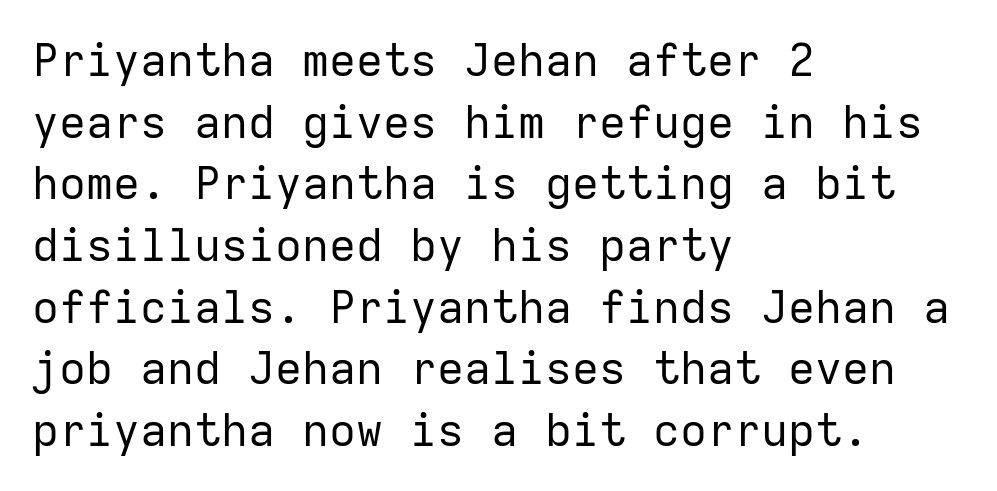
Ascenders rise straight up at ninety degrees. Nobody touched the tracking dial on this one. Letterform terminals end flat and unadorned throughout the passage. Casual observation: everything's shoved over to the left.
